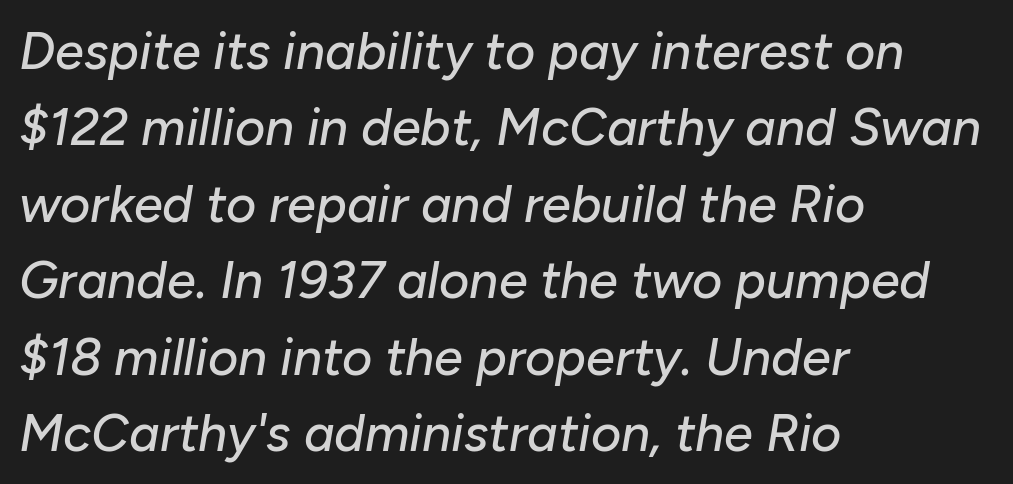
The image shows 52 px text type, italic (leaning right); set left-aligned, normal line spacing (1.47x), normal letter spacing, not underlined; low stroke contrast and a medium x-height.
